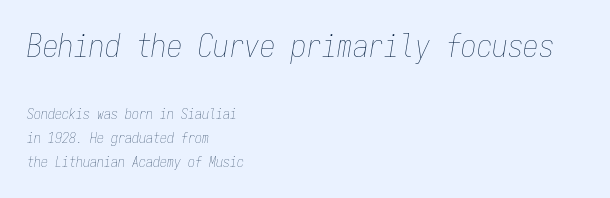
{"italic": "yes", "lean": "right", "slant_degrees": 9, "bold": "no", "weight": "thin", "width": "condensed", "stroke_contrast": "low", "x_height": "medium", "monospaced": "yes", "underline": "no", "align": "left", "line_spacing_ratio": 1.71, "letter_spacing": "normal", "letter_spacing_em": 0.0, "larger_block": "first", "size_ratio": 2.21, "glyph_px": 31}
